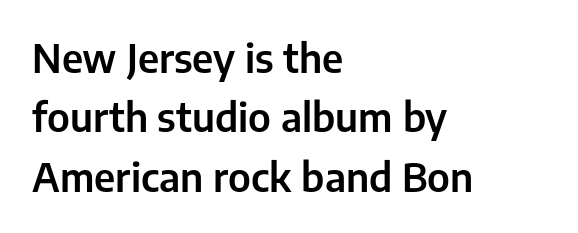
{"serif": "no", "italic": "no", "width": "normal", "stroke_contrast": "low", "x_height": "medium", "monospaced": "no", "underline": "no", "align": "left", "line_spacing": "normal", "line_spacing_ratio": 1.52, "letter_spacing": "normal", "letter_spacing_em": 0.0, "glyph_px": 39}
